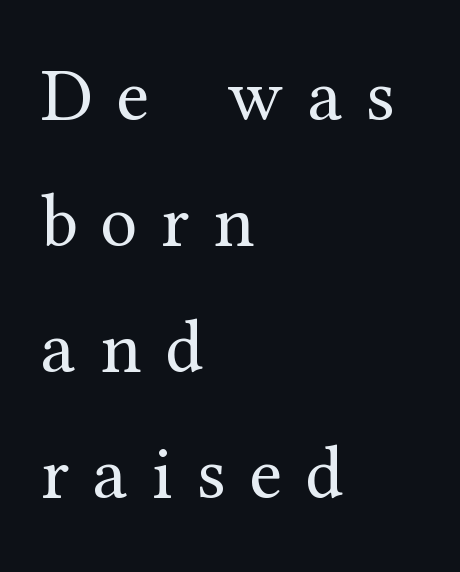
Q: Is the text bold? A: No.
Q: Is the text italic (slanted)? A: No, it is upright.
Q: Is the typeface a serif or a sans-serif typeface? A: Serif.
Q: Is the text underlined? A: No.
Q: How is the paragraph aligned? A: Left-aligned.
Q: Is the spacing between letters normal or unusually wide? A: Unusually wide.
Q: Is the spacing between lines tight, normal or loose? A: Normal.
Q: Width (condensed, normal, or wide)? A: Normal.
Q: Stroke contrast? A: Medium.
Q: x-height? A: Medium.
Q: Monospaced? A: No.
